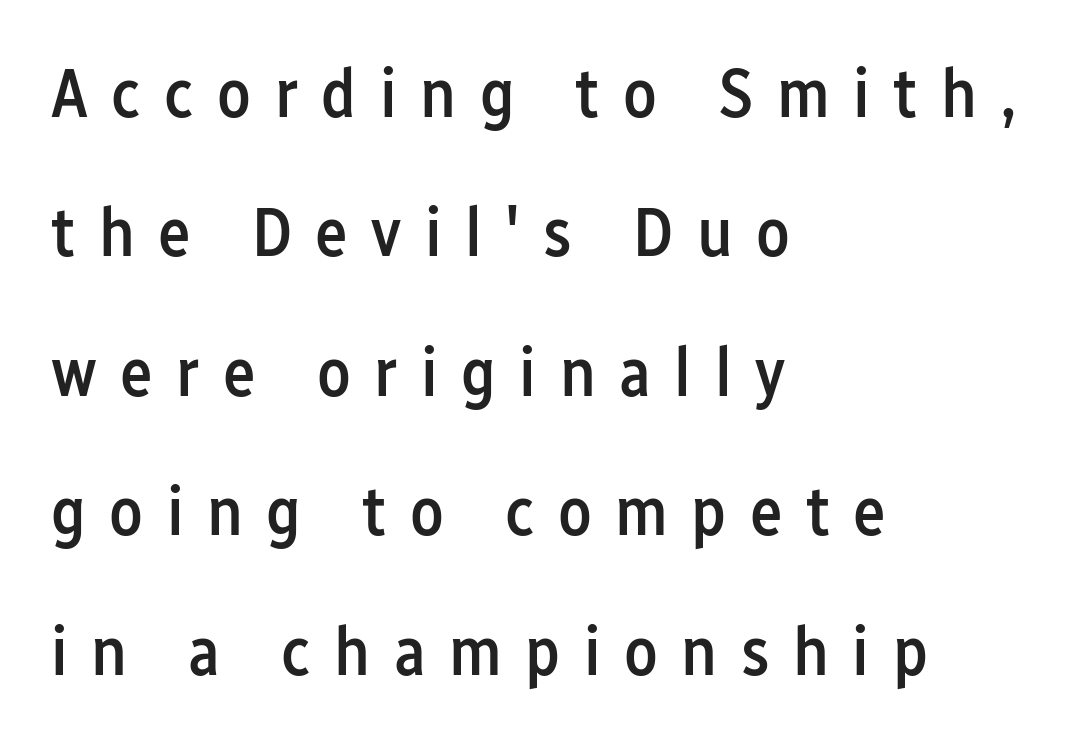
The image shows 69 px semibold, condensed sans-serif type, upright; set left-aligned, loose line spacing (2.02x), unusually wide letter spacing (+0.34 em), not underlined; low stroke contrast and a medium x-height.
